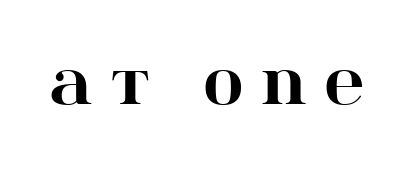
{"serif": "yes", "italic": "no", "bold": "yes", "weight": "heavy", "width": "wide", "stroke_contrast": "high", "x_height": "large", "monospaced": "no", "underline": "no", "letter_spacing": "wide", "letter_spacing_em": 0.34, "glyph_px": 54}
